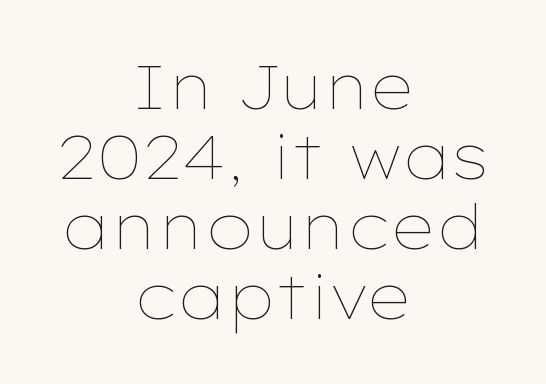
{"italic": "no", "bold": "no", "weight": "thin", "width": "wide", "stroke_contrast": "low", "x_height": "medium", "monospaced": "no", "underline": "no", "align": "center", "line_spacing": "tight", "line_spacing_ratio": 1.15, "letter_spacing": "normal", "letter_spacing_em": 0.0, "glyph_px": 61}
